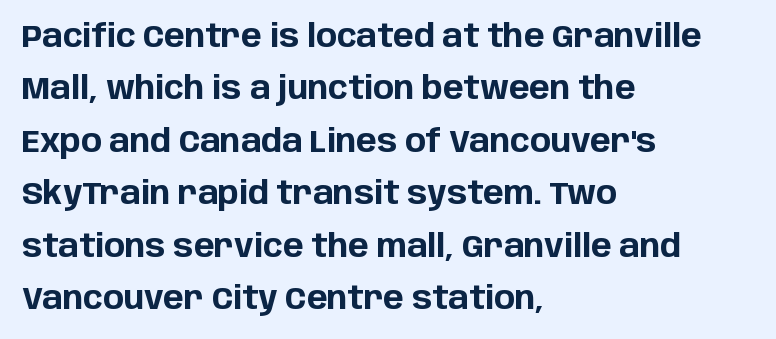
{"serif": "no", "italic": "no", "bold": "yes", "weight": "bold", "width": "normal", "stroke_contrast": "low", "x_height": "large", "monospaced": "no", "underline": "no", "align": "left", "line_spacing": "normal", "line_spacing_ratio": 1.69, "letter_spacing": "normal", "letter_spacing_em": 0.0, "glyph_px": 31}
